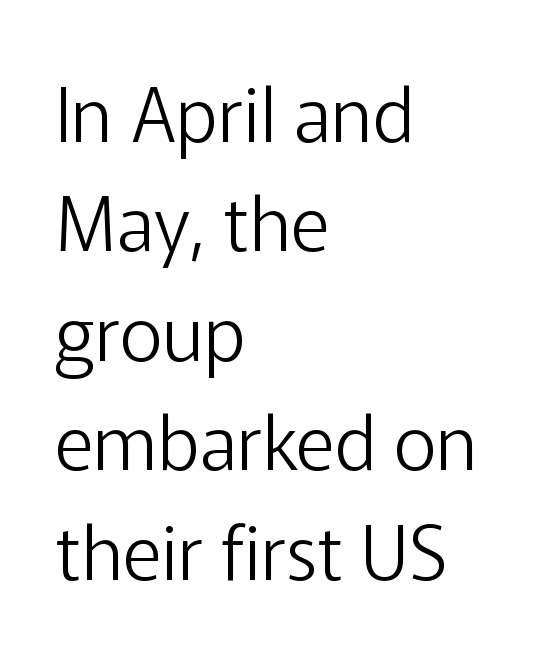
{"serif": "no", "italic": "no", "bold": "no", "weight": "light", "width": "normal", "stroke_contrast": "low", "x_height": "medium", "monospaced": "no", "underline": "no", "align": "left", "line_spacing": "normal", "line_spacing_ratio": 1.46, "letter_spacing": "normal", "letter_spacing_em": 0.0, "glyph_px": 75}
